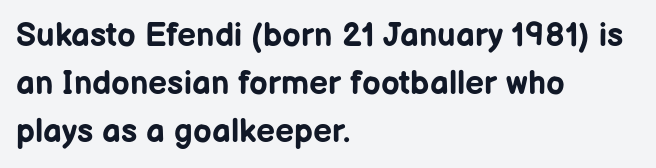
The image shows 33 px bold sans-serif type, upright; set left-aligned, normal line spacing (1.45x), normal letter spacing, not underlined; low stroke contrast and a medium x-height.
